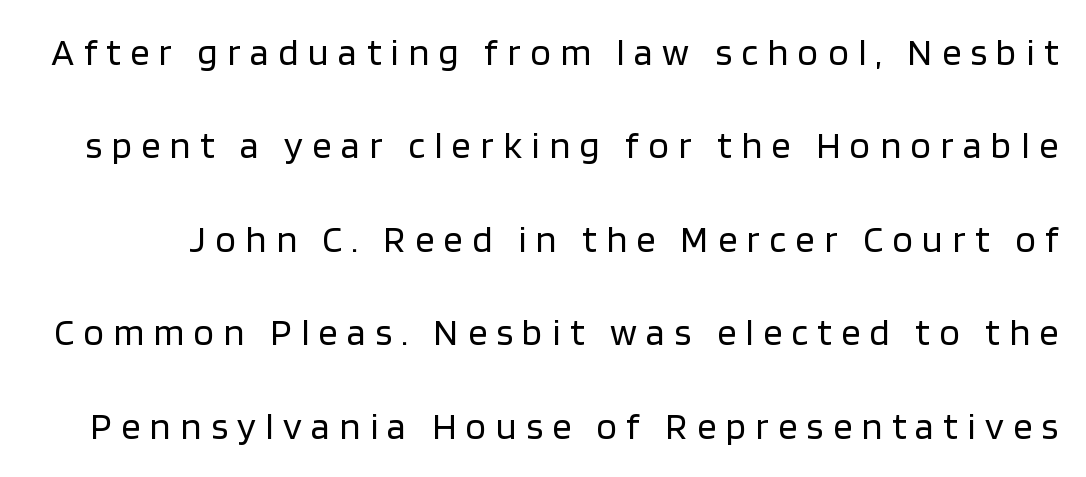
Proportional: the letters do not fall into vertical columns. Compared with typical body copy, the letter spacing here is much looser. The letters carry no serifs — their stems end cleanly without finishing strokes. Leading is clearly above the norm, producing a sparse column. In terms of posture, this sample is upright. Compared with a typical body face, this is equally light or lighter still.
